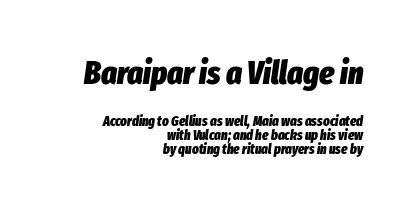
Q: Is the text bold? A: Yes.
Q: Is the text italic (slanted)? A: Yes, it leans right by about 8 degrees.
Q: Is the text underlined? A: No.
Q: How is the paragraph aligned? A: Right-aligned.
Q: Is the spacing between letters normal or unusually wide? A: Normal.
Q: Is the spacing between lines tight, normal or loose? A: Tight.
Q: Which block of text is set in a larger size, the first (top) or the second (bottom)? A: The first (top) one.
Q: Width (condensed, normal, or wide)? A: Condensed.
Q: Stroke contrast? A: Low.
Q: x-height? A: Medium.
Q: Monospaced? A: No.
